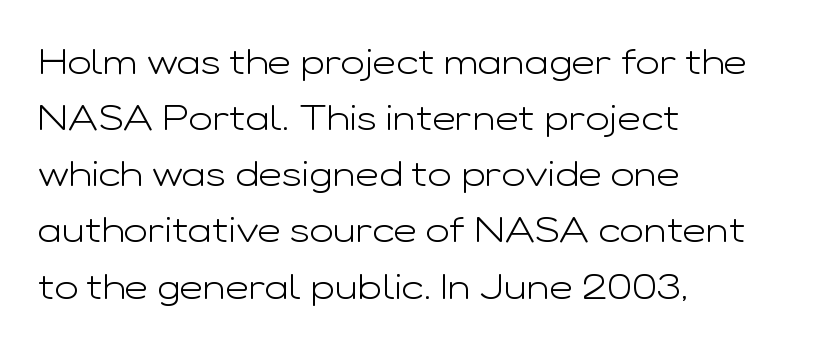
Q: Is the text bold? A: No.
Q: Is the text italic (slanted)? A: No, it is upright.
Q: Is the typeface a serif or a sans-serif typeface? A: Sans-serif.
Q: Is the text underlined? A: No.
Q: How is the paragraph aligned? A: Left-aligned.
Q: Is the spacing between letters normal or unusually wide? A: Normal.
Q: Is the spacing between lines tight, normal or loose? A: Normal.
Q: Width (condensed, normal, or wide)? A: Wide.
Q: Stroke contrast? A: Low.
Q: x-height? A: Medium.
Q: Monospaced? A: No.
